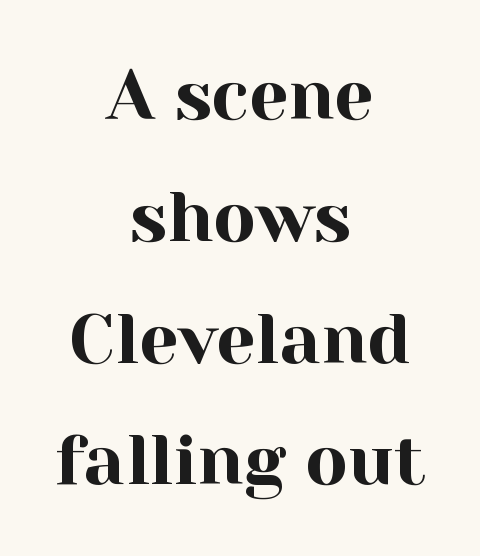
Q: Is the text italic (slanted)? A: No, it is upright.
Q: Is the typeface a serif or a sans-serif typeface? A: Serif.
Q: Is the text underlined? A: No.
Q: How is the paragraph aligned? A: Centered.
Q: Is the spacing between letters normal or unusually wide? A: Normal.
Q: Width (condensed, normal, or wide)? A: Normal.
Q: x-height? A: Medium.
Q: Monospaced? A: No.
